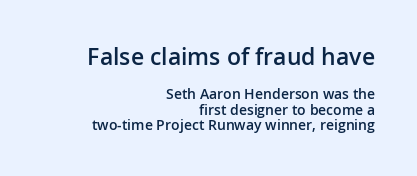
{"italic": "no", "bold": "semi", "underline": "no", "align": "right", "line_spacing": "tight", "line_spacing_ratio": 1.09, "letter_spacing": "normal", "letter_spacing_em": 0.0, "larger_block": "first", "size_ratio": 1.64, "glyph_px": 23}
